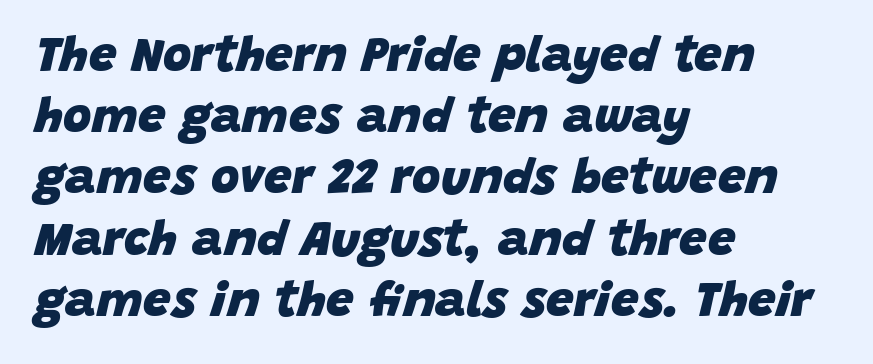
The image shows 49 px heavy type, italic (leaning right); set left-aligned, normal line spacing (1.25x), normal letter spacing, not underlined; low stroke contrast and a large x-height.
